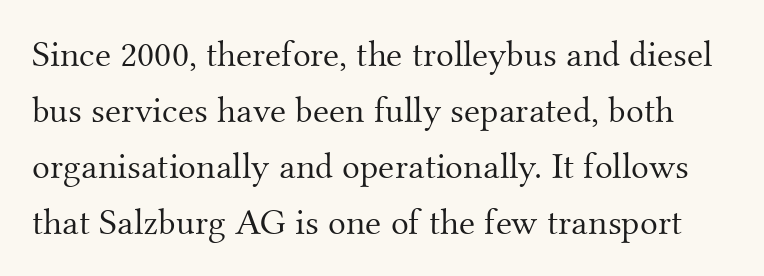
The image shows 37 px light serif type, upright; set normal line spacing (1.51x), normal letter spacing, not underlined; medium stroke contrast and a small x-height.
